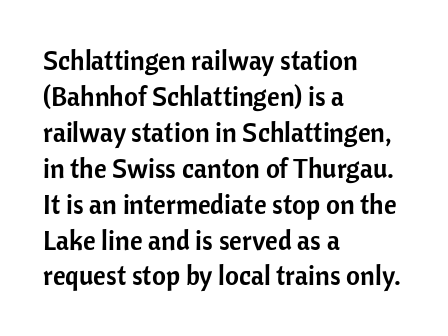
Q: Is the text italic (slanted)? A: No, it is upright.
Q: Is the text underlined? A: No.
Q: How is the paragraph aligned? A: Left-aligned.
Q: Is the spacing between letters normal or unusually wide? A: Normal.
Q: Is the spacing between lines tight, normal or loose? A: Normal.
